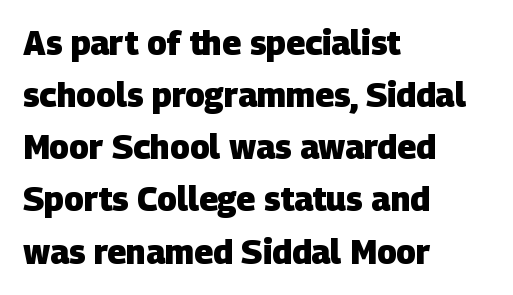
Letterform terminals end flat and unadorned throughout the passage. Spacing verdict: proportional, widths tailored to each character. Only glyphs here, with clear space below each row. What weight is shown? A full bold with thick strokes. The lines in this sample share a left origin and differ only in where they stop. If you measured baseline to baseline, you'd find a middling distance.
